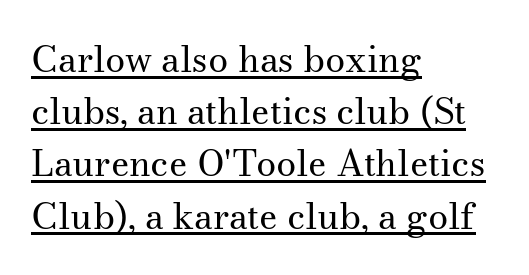
Quick note: interline space is typical. If you drew a ruler down the left edge, every line would touch it. The typography opts for an upright posture over an oblique one. Does extra space separate the letters? No, they use regular spacing. The strokes carry an ordinary text weight at most. Spacing verdict: proportional, widths tailored to each character.
